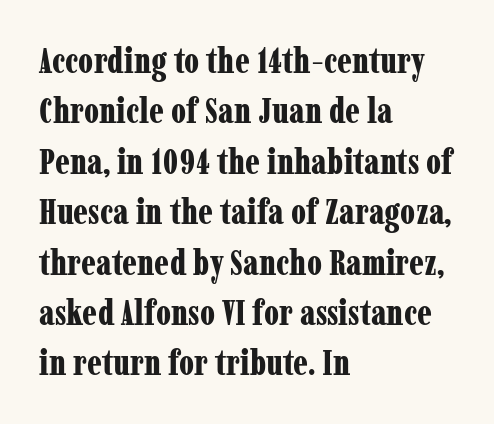
Q: Is the text bold? A: Yes.
Q: Is the text italic (slanted)? A: No, it is upright.
Q: Is the typeface a serif or a sans-serif typeface? A: Serif.
Q: Is the text underlined? A: No.
Q: How is the paragraph aligned? A: Left-aligned.
Q: Is the spacing between letters normal or unusually wide? A: Normal.
Q: Is the spacing between lines tight, normal or loose? A: Normal.
Q: Width (condensed, normal, or wide)? A: Condensed.
Q: Stroke contrast? A: Low.
Q: x-height? A: Medium.
Q: Monospaced? A: No.
